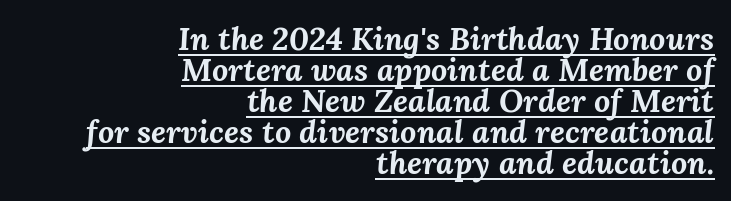
{"italic": "yes", "lean": "right", "slant_degrees": 3, "bold": "yes", "weight": "bold", "width": "normal", "stroke_contrast": "medium", "x_height": "medium", "monospaced": "no", "underline": "yes", "align": "right", "line_spacing": "tight", "line_spacing_ratio": 0.97, "letter_spacing": "normal", "letter_spacing_em": 0.0, "glyph_px": 32}
